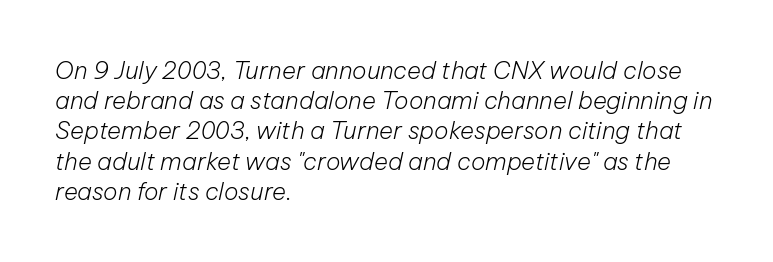
Q: Is the text bold? A: No.
Q: Is the text italic (slanted)? A: Yes, it leans right by about 12 degrees.
Q: Is the text underlined? A: No.
Q: How is the paragraph aligned? A: Left-aligned.
Q: Is the spacing between letters normal or unusually wide? A: Normal.
Q: Is the spacing between lines tight, normal or loose? A: Normal.
